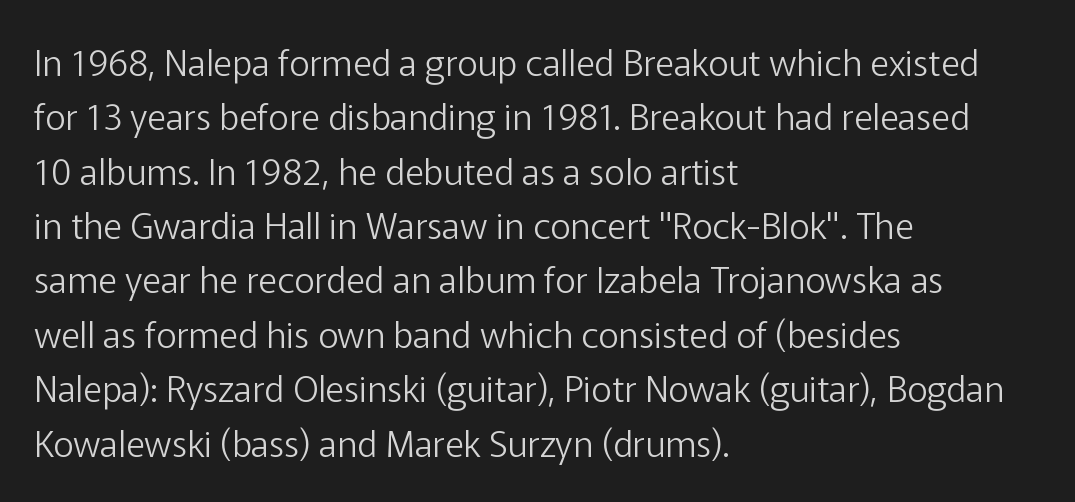
Q: Is the text bold? A: No.
Q: Is the text italic (slanted)? A: No, it is upright.
Q: Is the typeface a serif or a sans-serif typeface? A: Sans-serif.
Q: Is the text underlined? A: No.
Q: How is the paragraph aligned? A: Left-aligned.
Q: Is the spacing between letters normal or unusually wide? A: Normal.
Q: Is the spacing between lines tight, normal or loose? A: Normal.
Q: Width (condensed, normal, or wide)? A: Normal.
Q: Stroke contrast? A: Low.
Q: x-height? A: Medium.
Q: Monospaced? A: No.
